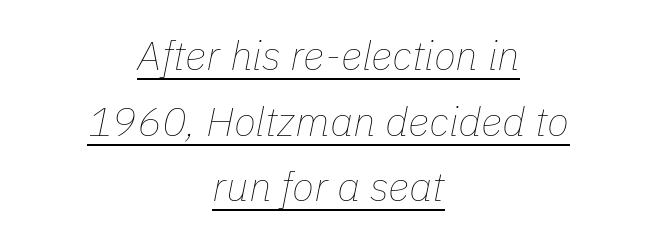
The image shows 41 px thin type, italic (leaning right); set centered, normal line spacing (1.6x), normal letter spacing, underlined; low stroke contrast and a medium x-height.
